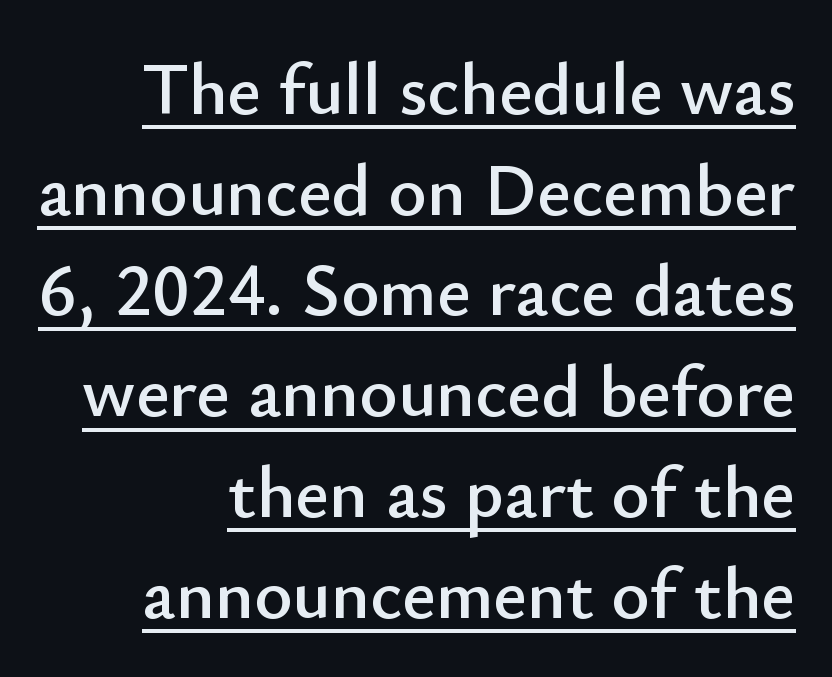
Beneath each row of characters lies a ruled line. The rows are spaced the way most documents space them. Here the designer chose a conventional face with non-uniform glyph widths. Italic: no, the glyphs are upright roman. The letterforms sit shoulder to shoulder at normal distance. Stroke terminals: plain, sans-serif.
